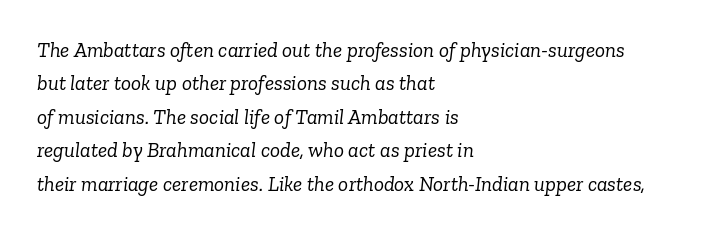
{"italic": "yes", "lean": "right", "slant_degrees": 6, "bold": "no", "underline": "no", "align": "left", "line_spacing": "normal", "line_spacing_ratio": 1.59, "letter_spacing": "normal", "letter_spacing_em": 0.0, "glyph_px": 21}
